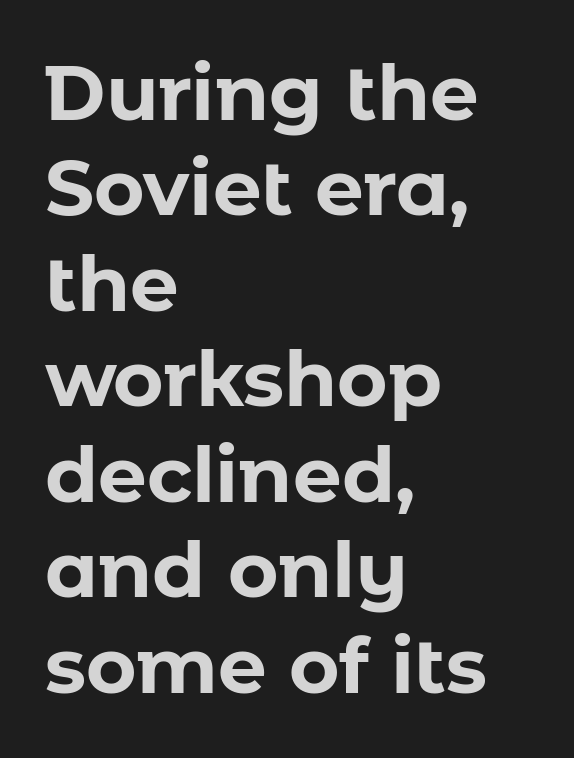
Q: Is the text bold? A: Yes.
Q: Is the text italic (slanted)? A: No, it is upright.
Q: Is the typeface a serif or a sans-serif typeface? A: Sans-serif.
Q: Is the text underlined? A: No.
Q: How is the paragraph aligned? A: Left-aligned.
Q: Is the spacing between letters normal or unusually wide? A: Normal.
Q: Width (condensed, normal, or wide)? A: Normal.
Q: Stroke contrast? A: Low.
Q: x-height? A: Medium.
Q: Monospaced? A: No.
